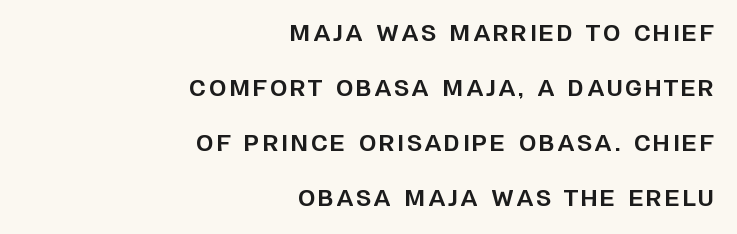
The image shows 22 px bold type, upright; set right-aligned, loose line spacing (2.5x), not underlined.
